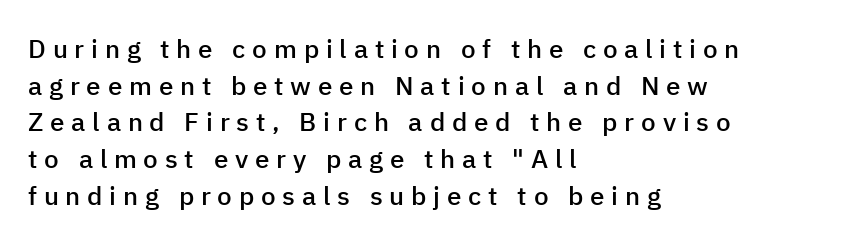
Glance below the letters and you will spot only blank space. Regular leading. No italicization has been applied; the sample stays upright. In terms of weight, the rendering is demibold, just under bold.
